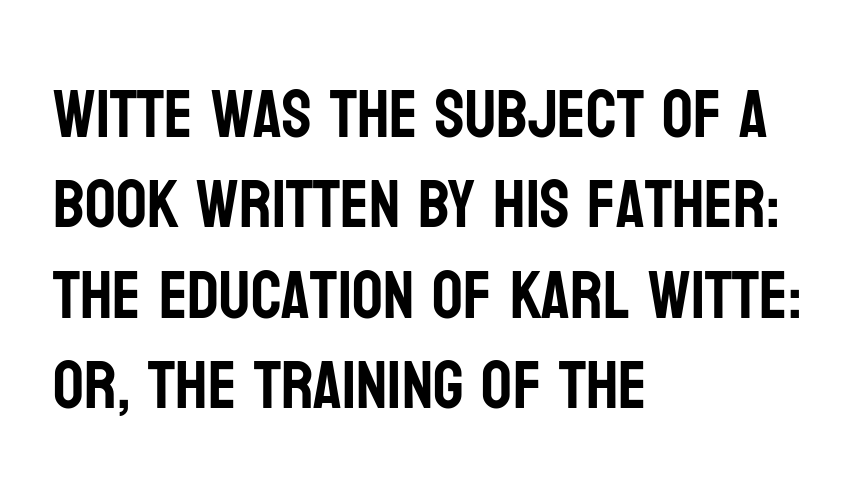
Do the letters lean? They stand straight. A student would call this left alignment; a typographer would say flush left, rag right. This sample has the flowing, uneven cadence of proportional lettering. The foot of each line stays bare and open.
